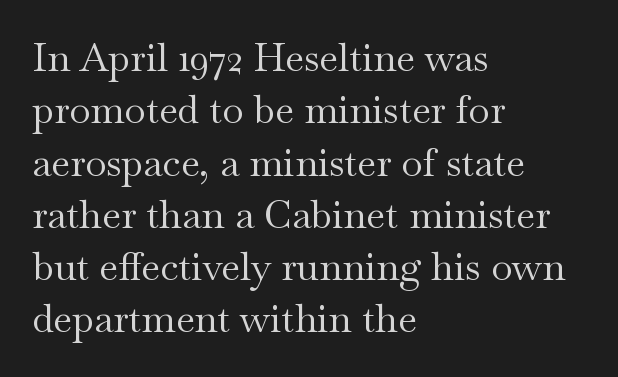
Looks like regular typesetting: each glyph gets only the width it needs. Spacing between characters is what you'd get straight out of the box. Serifs: yes, visible at the terminals of the letterforms. Tall strokes in this sample are plumb rather than angled.
